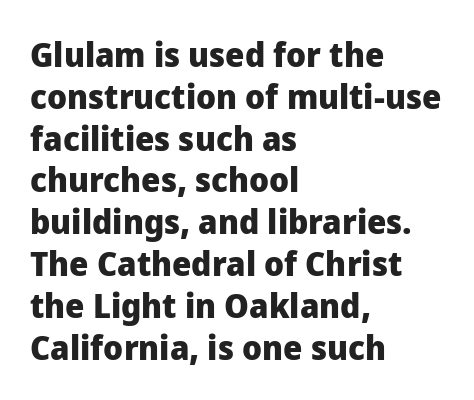
Q: Is the text bold? A: Yes.
Q: Is the text italic (slanted)? A: No, it is upright.
Q: Is the typeface a serif or a sans-serif typeface? A: Sans-serif.
Q: Is the text underlined? A: No.
Q: How is the paragraph aligned? A: Left-aligned.
Q: Is the spacing between letters normal or unusually wide? A: Normal.
Q: Width (condensed, normal, or wide)? A: Normal.
Q: Stroke contrast? A: Low.
Q: x-height? A: Medium.
Q: Monospaced? A: No.
